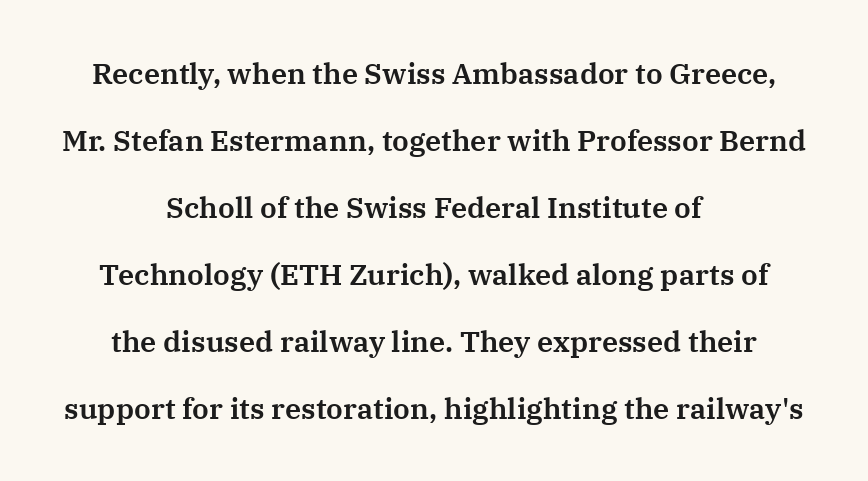
The image shows 29 px serif type, upright; set centered, loose line spacing (2.31x), normal letter spacing, not underlined; medium stroke contrast and a medium x-height.
